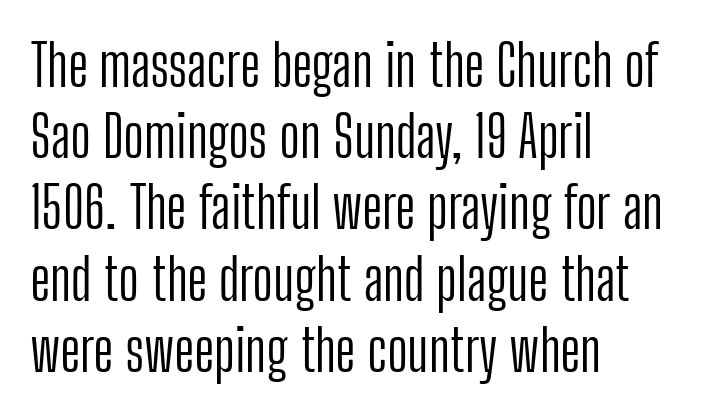
The image shows 57 px light, condensed sans-serif type, upright; set left-aligned, normal line spacing (1.25x), normal letter spacing, not underlined; low stroke contrast and a medium x-height.
